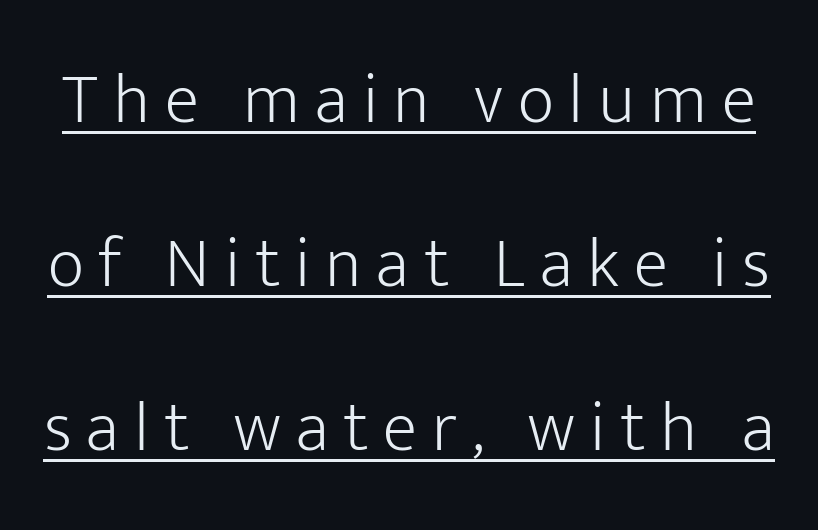
Q: Is the text bold? A: No.
Q: Is the text italic (slanted)? A: No, it is upright.
Q: Is the typeface a serif or a sans-serif typeface? A: Sans-serif.
Q: Is the text underlined? A: Yes.
Q: Is the spacing between letters normal or unusually wide? A: Unusually wide.
Q: Is the spacing between lines tight, normal or loose? A: Loose.
Q: Width (condensed, normal, or wide)? A: Normal.
Q: Stroke contrast? A: Low.
Q: x-height? A: Medium.
Q: Monospaced? A: No.
